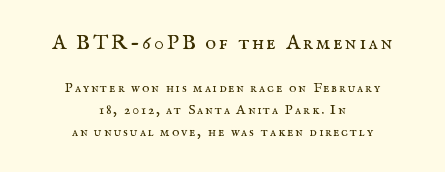
The image shows 21 px text type, upright; set centered, normal line spacing (1.58x), not underlined; the first (top) block is 1.5x larger.
